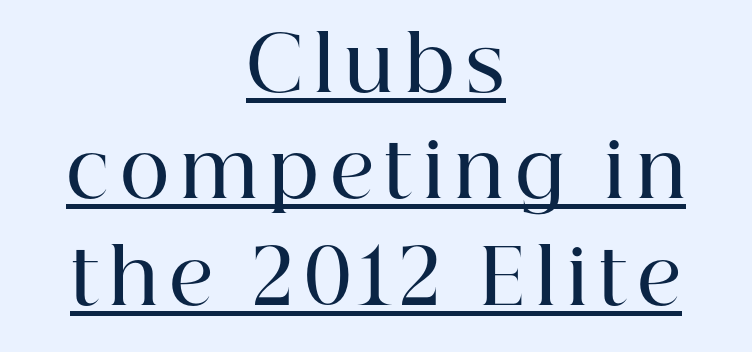
{"serif": "yes", "italic": "no", "bold": "semi", "weight": "semibold", "width": "normal", "stroke_contrast": "high", "x_height": "medium", "monospaced": "no", "underline": "yes", "align": "center", "line_spacing": "normal", "line_spacing_ratio": 1.4, "glyph_px": 76}
